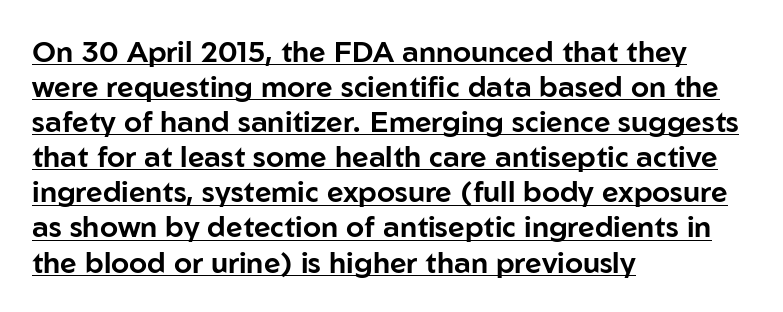
The image shows 29 px sans-serif type, upright; set left-aligned, line spacing 1.21x, normal letter spacing, underlined; low stroke contrast and a medium x-height.
